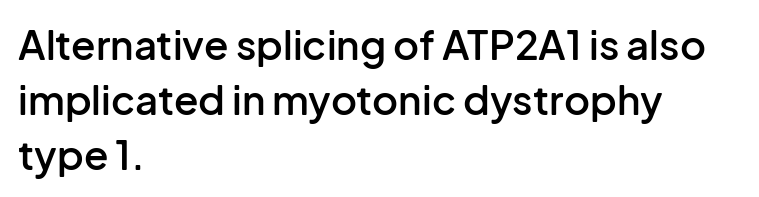
Q: Is the text bold? A: Semi-bold.
Q: Is the text italic (slanted)? A: No, it is upright.
Q: Is the typeface a serif or a sans-serif typeface? A: Sans-serif.
Q: Is the text underlined? A: No.
Q: How is the paragraph aligned? A: Left-aligned.
Q: Is the spacing between letters normal or unusually wide? A: Normal.
Q: Is the spacing between lines tight, normal or loose? A: Normal.
Q: Width (condensed, normal, or wide)? A: Normal.
Q: Stroke contrast? A: Low.
Q: x-height? A: Medium.
Q: Monospaced? A: No.
